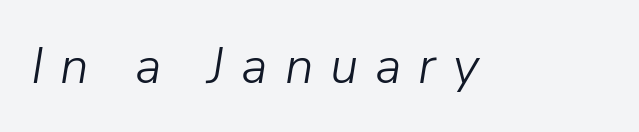
Emphasis-style slanted type is in use. Each letter keeps its own natural width here, so spacing adapts to shape. The line texture is sparse and dotted thanks to wide tracking. Any mark beneath the type? The region is blank.
